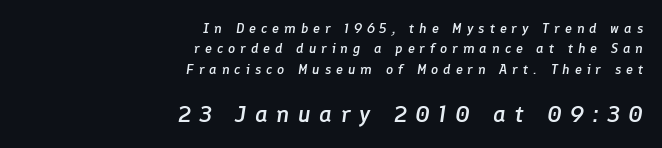
{"italic": "yes", "lean": "right", "slant_degrees": 8, "bold": "semi", "underline": "no", "align": "right", "line_spacing": "normal", "line_spacing_ratio": 1.45, "letter_spacing": "wide", "letter_spacing_em": 0.35, "larger_block": "second", "size_ratio": 1.71, "glyph_px": 24}
